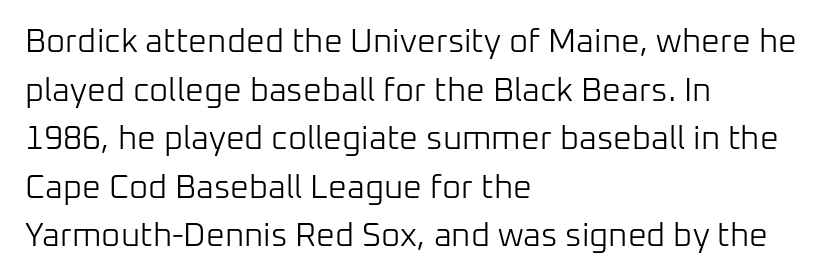
The image shows 33 px light sans-serif type, upright; set left-aligned, normal line spacing (1.47x), normal letter spacing, not underlined; low stroke contrast and a medium x-height.
